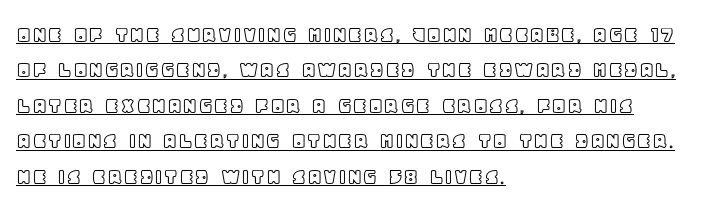
The image shows 25 px text type, upright; set left-aligned, normal line spacing (1.42x), normal letter spacing, underlined.
